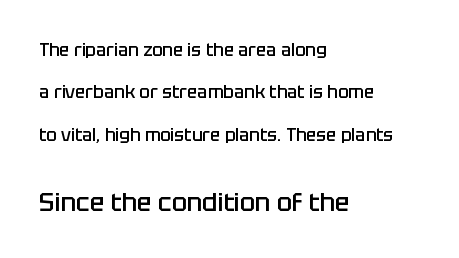
Q: Is the text bold? A: Semi-bold.
Q: Is the text italic (slanted)? A: No, it is upright.
Q: Is the text underlined? A: No.
Q: How is the paragraph aligned? A: Left-aligned.
Q: Is the spacing between letters normal or unusually wide? A: Normal.
Q: Is the spacing between lines tight, normal or loose? A: Loose.
Q: Which block of text is set in a larger size, the first (top) or the second (bottom)? A: The second (bottom) one.
